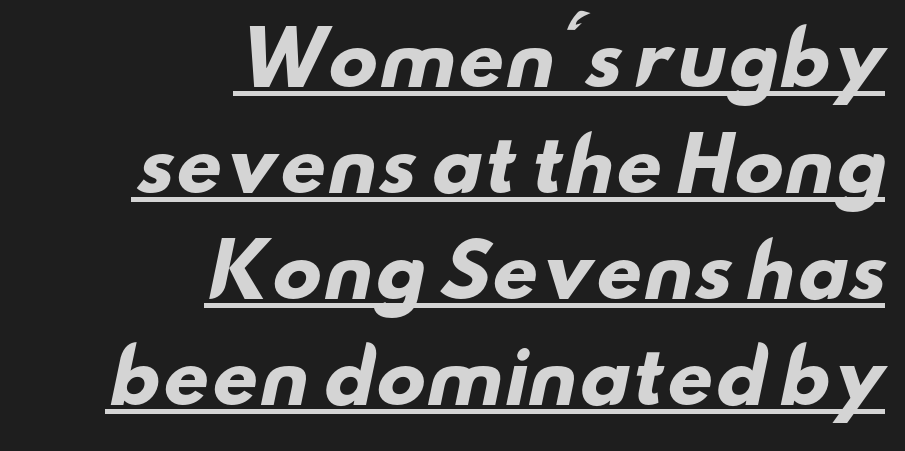
Varying glyph widths throughout — classic text-font behaviour. Classification — sans serif. Is there an underline? Yes — a line sits under the letters. In terms of leading, this rendering sits right in the middle. Visually the block forms a straight wall on the right and a jagged coastline on the left. Weight check: bold — yes, fully.
